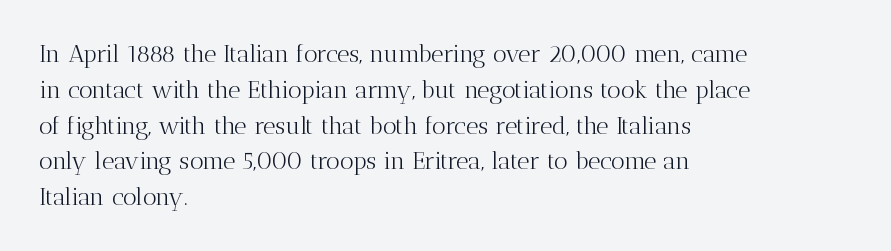
{"italic": "no", "bold": "no", "underline": "no", "align": "left", "line_spacing": "normal", "line_spacing_ratio": 1.49, "letter_spacing": "normal", "letter_spacing_em": 0.0, "glyph_px": 24}
